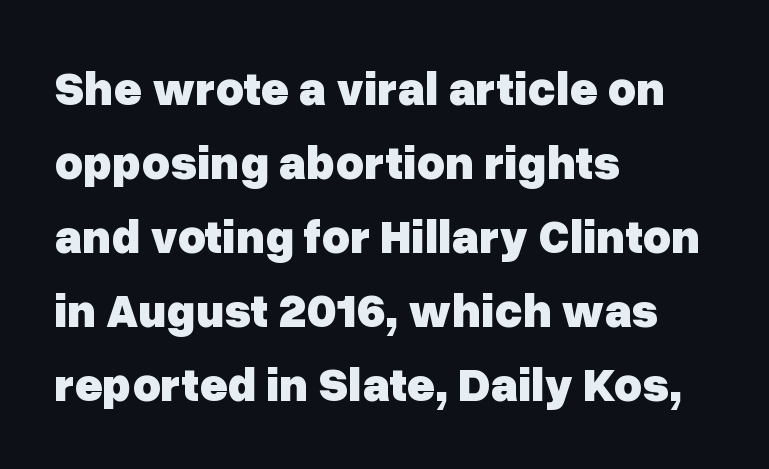
The image shows 48 px heavy sans-serif type, upright; set left-aligned, normal line spacing (1.54x), normal letter spacing, not underlined; low stroke contrast and a medium x-height.
